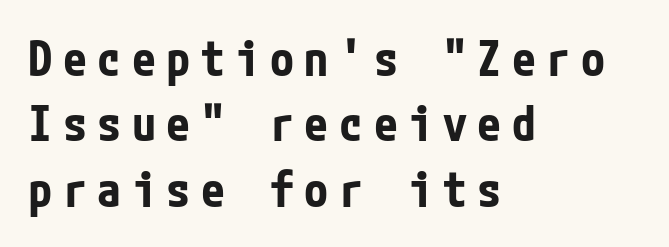
The image shows 48 px bold, condensed sans-serif type, upright; set left-aligned, normal line spacing (1.36x), unusually wide letter spacing (+0.22 em), not underlined; low stroke contrast and a medium x-height.
